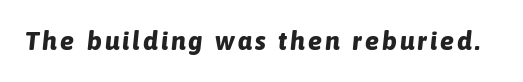
Q: Is the text bold? A: Yes.
Q: Is the text italic (slanted)? A: Yes, it leans right by about 6 degrees.
Q: Is the text underlined? A: No.
